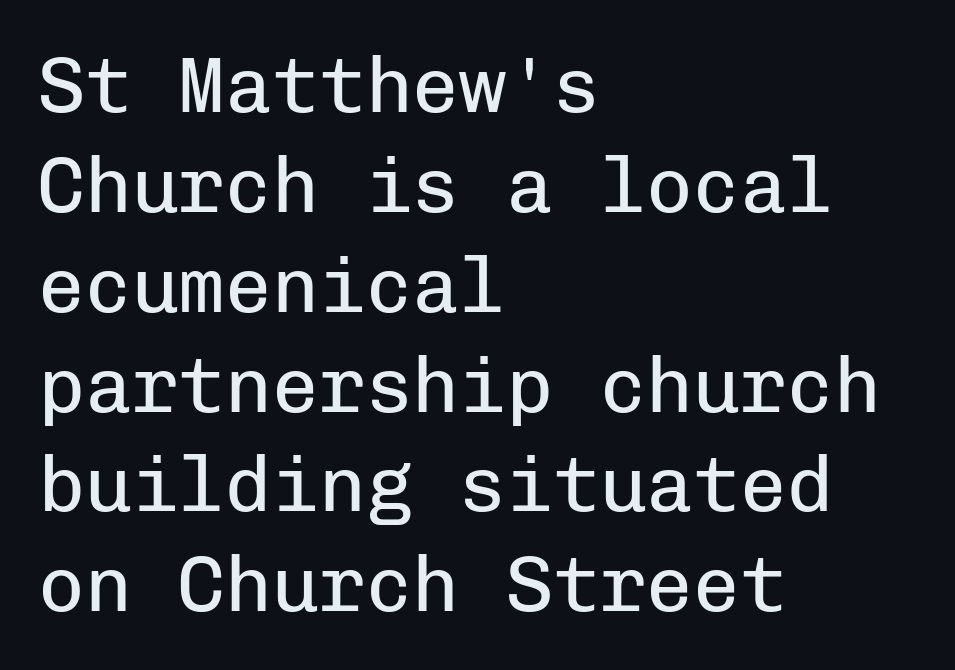
Q: Is the text bold? A: No.
Q: Is the text italic (slanted)? A: No, it is upright.
Q: Is the typeface a serif or a sans-serif typeface? A: Sans-serif.
Q: Is the text underlined? A: No.
Q: How is the paragraph aligned? A: Left-aligned.
Q: Is the spacing between letters normal or unusually wide? A: Normal.
Q: Is the spacing between lines tight, normal or loose? A: Normal.
Q: Width (condensed, normal, or wide)? A: Normal.
Q: Stroke contrast? A: Low.
Q: x-height? A: Medium.
Q: Monospaced? A: Yes.
